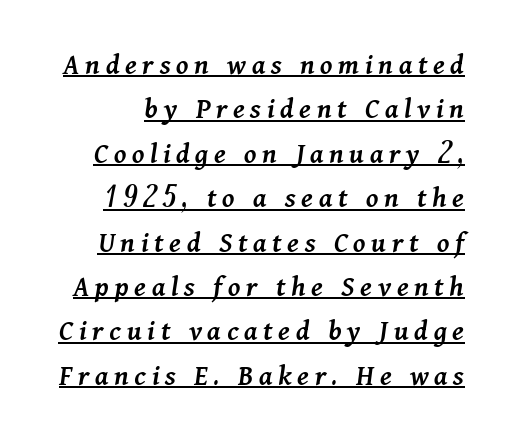
{"italic": "yes", "lean": "right", "slant_degrees": 11, "bold": "semi", "weight": "semibold", "width": "normal", "stroke_contrast": "medium", "x_height": "medium", "monospaced": "no", "underline": "yes", "line_spacing": "normal", "line_spacing_ratio": 1.48, "glyph_px": 30}
